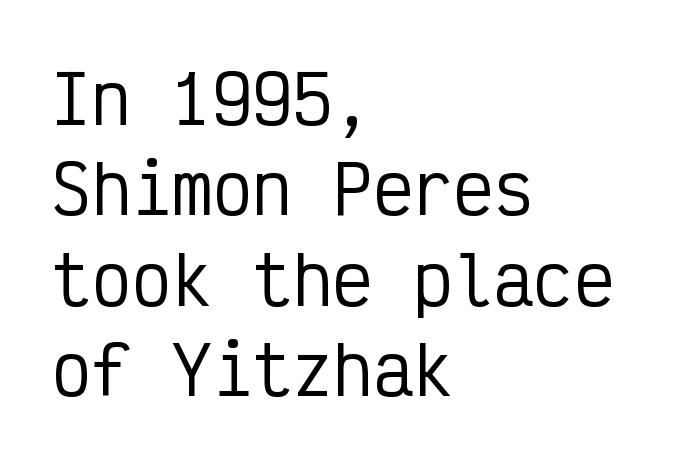
The image shows 67 px condensed sans-serif type, upright, monospaced; set left-aligned, normal line spacing (1.35x), normal letter spacing, not underlined; low stroke contrast and a medium x-height.
